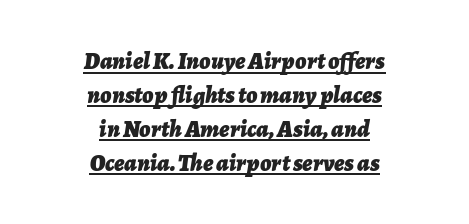
Q: Is the text bold? A: Yes.
Q: Is the text italic (slanted)? A: Yes, it leans right by about 7 degrees.
Q: Is the text underlined? A: Yes.
Q: How is the paragraph aligned? A: Centered.
Q: Is the spacing between letters normal or unusually wide? A: Normal.
Q: Is the spacing between lines tight, normal or loose? A: Normal.
